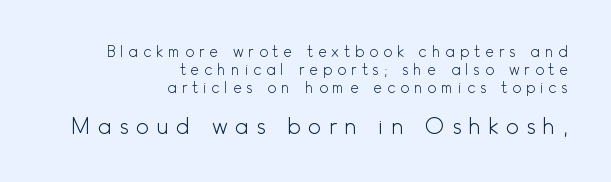
The characters are drawn with everyday or finer stroke widths. You get the small type first, then a jump to larger type. A flush-right, rag-left setting is used for this passage. How are the letters spaced? Widely, with obvious added tracking.
